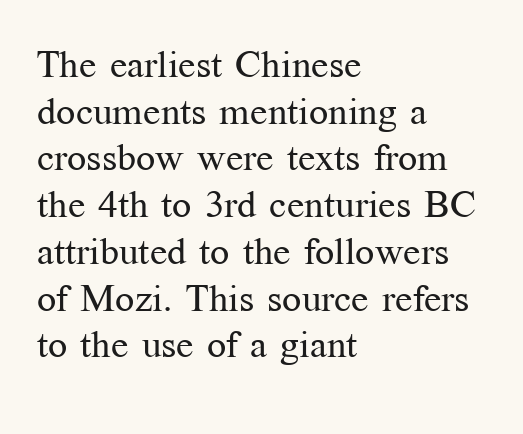
The image shows 38 px regular-weight serif type, upright; set left-aligned, line spacing 1.23x, normal letter spacing, not underlined; medium stroke contrast and a medium x-height.
